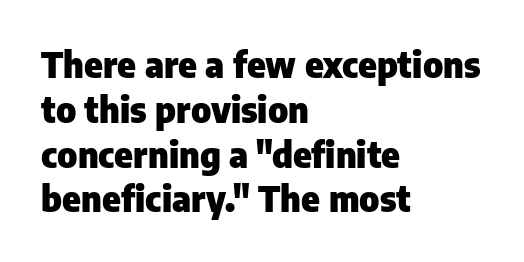
Vertical strokes here are truly vertical. The strip under each line holds only bare page. Students, note that the glyphs here touch the page at normal intervals. The passage shown is emphatically bold. Here the designer chose a conventional face with non-uniform glyph widths. Caption: multi-line text, flush left, ragged right.
